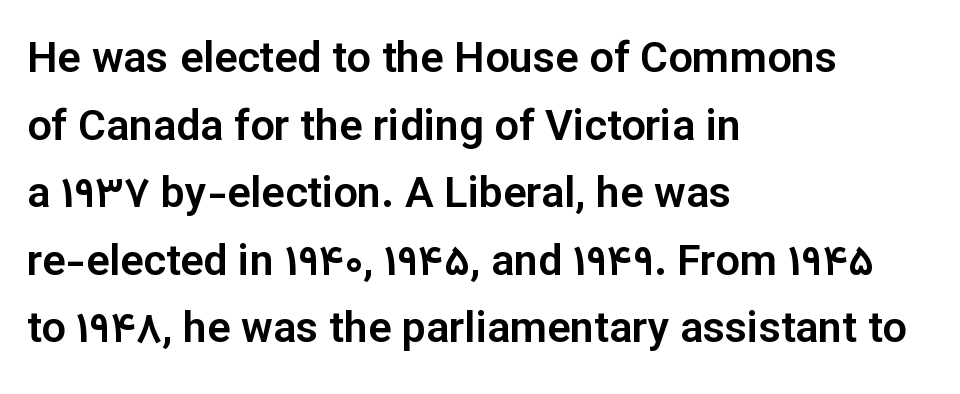
{"serif": "no", "italic": "no", "width": "normal", "stroke_contrast": "low", "x_height": "medium", "monospaced": "no", "underline": "no", "align": "left", "line_spacing": "normal", "line_spacing_ratio": 1.57, "letter_spacing": "normal", "letter_spacing_em": 0.0, "glyph_px": 43}
